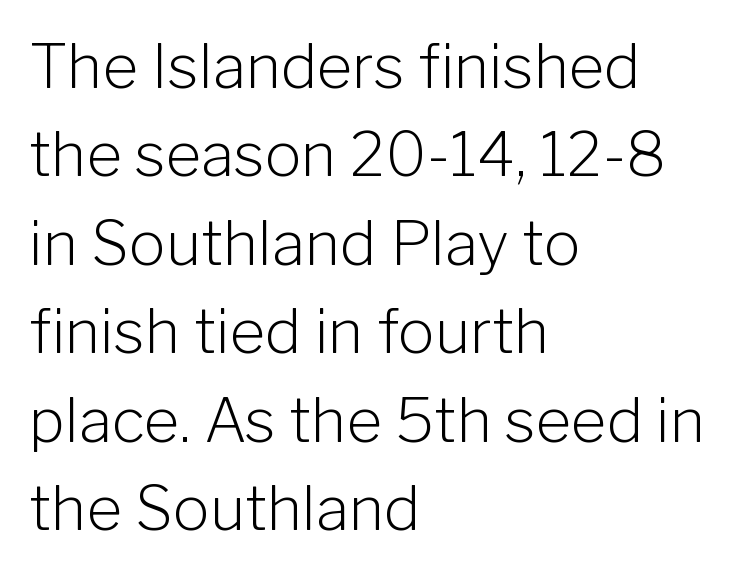
The font sits on the lighter half of the weight spectrum, regular included. One-word summary of the alignment: left. The letters advance in unequal steps, a hallmark of proportional type. Is the letter spacing exaggerated? No — it looks like the ordinary default.
